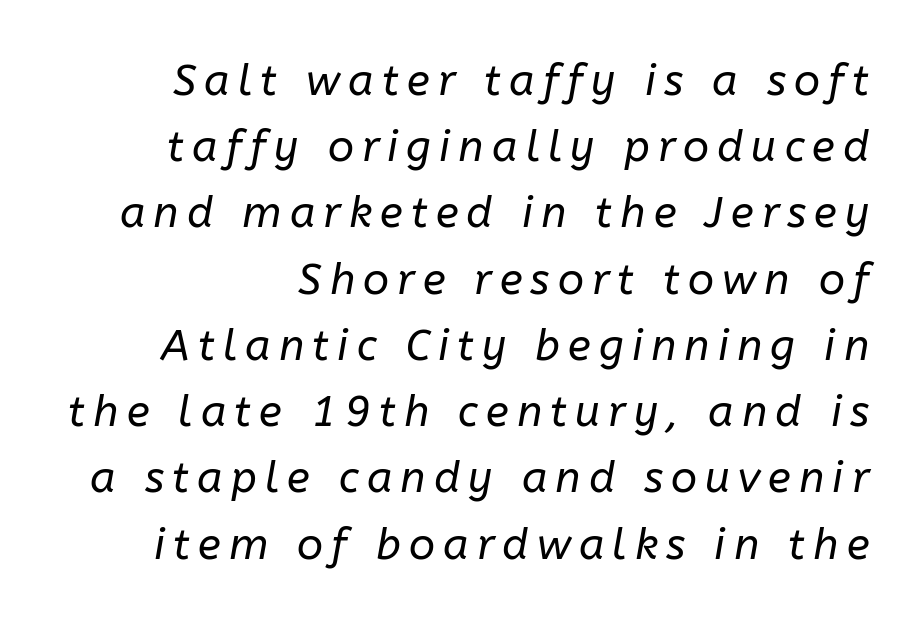
{"italic": "yes", "lean": "right", "slant_degrees": 10, "bold": "no", "weight": "regular", "width": "normal", "stroke_contrast": "low", "x_height": "medium", "monospaced": "no", "underline": "no", "align": "right", "line_spacing": "normal", "line_spacing_ratio": 1.54, "glyph_px": 43}
